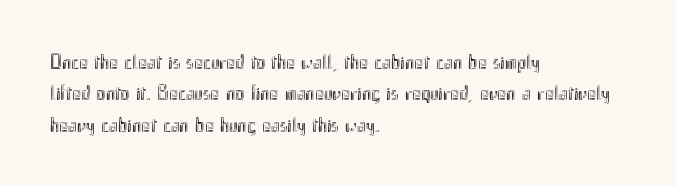
The image shows 21 px text type, upright; set left-aligned, normal line spacing (1.49x), normal letter spacing, not underlined.
